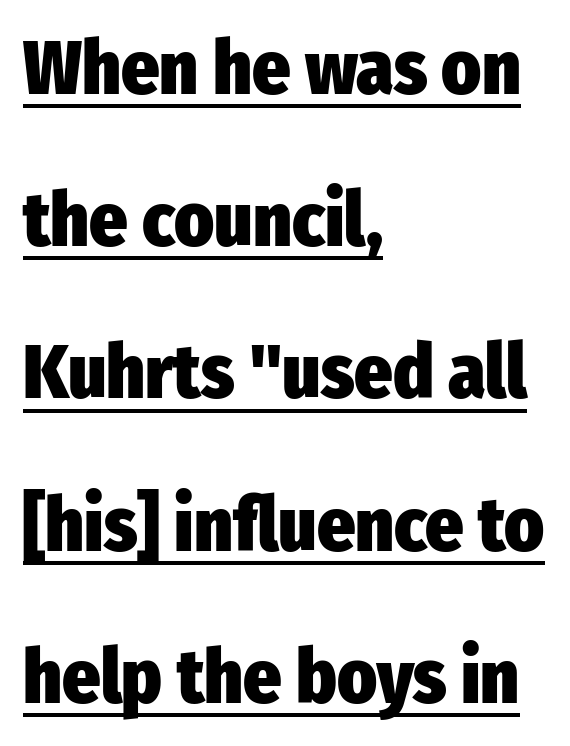
Q: Is the text bold? A: Yes.
Q: Is the text italic (slanted)? A: No, it is upright.
Q: Is the typeface a serif or a sans-serif typeface? A: Sans-serif.
Q: Is the text underlined? A: Yes.
Q: How is the paragraph aligned? A: Left-aligned.
Q: Is the spacing between letters normal or unusually wide? A: Normal.
Q: Is the spacing between lines tight, normal or loose? A: Loose.
Q: Width (condensed, normal, or wide)? A: Condensed.
Q: Stroke contrast? A: Low.
Q: x-height? A: Medium.
Q: Monospaced? A: No.
